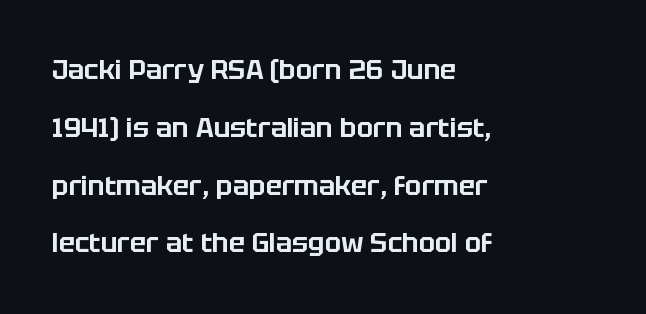
The image shows 27 px text type, upright; set left-aligned, loose line spacing (2.14x), normal letter spacing, not underlined.
